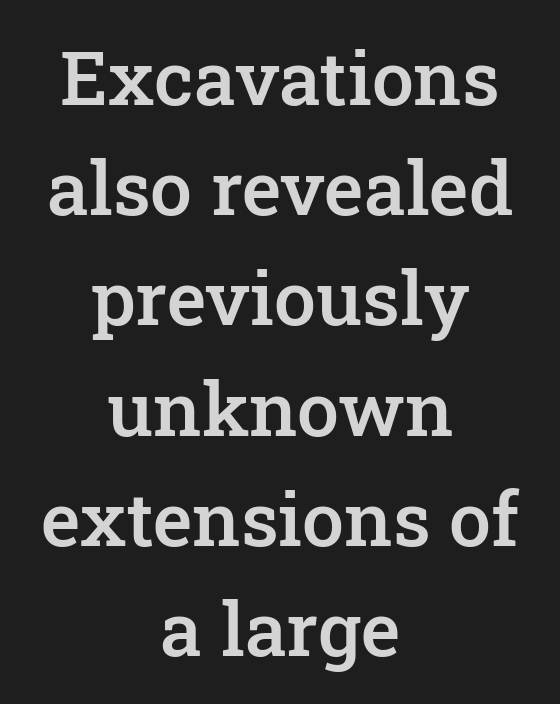
Centered paragraph, ragged on both sides. The glyphs have the mass of a demibold cut, below bold. The rendering uses natural spacing where letterforms have individual widths. Nobody touched the tracking dial on this one. Leading matches the norm, producing a regular column.
